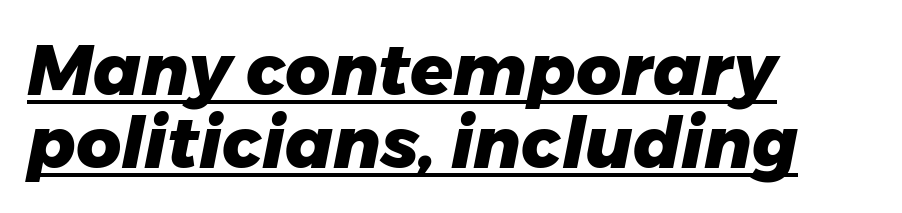
The image shows 70 px heavy type, italic (leaning right); set left-aligned, tight line spacing (1.04x), normal letter spacing, underlined; low stroke contrast and a medium x-height.
